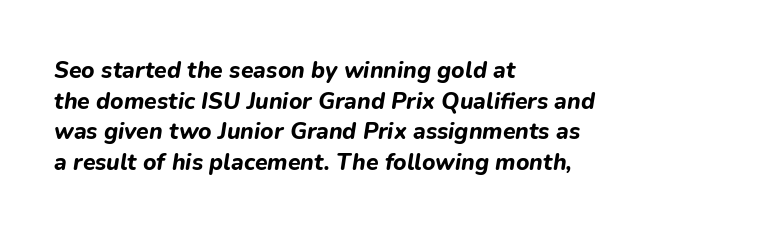
The image shows 23 px bold type, italic (leaning right); set left-aligned, normal line spacing (1.33x), normal letter spacing, not underlined.
